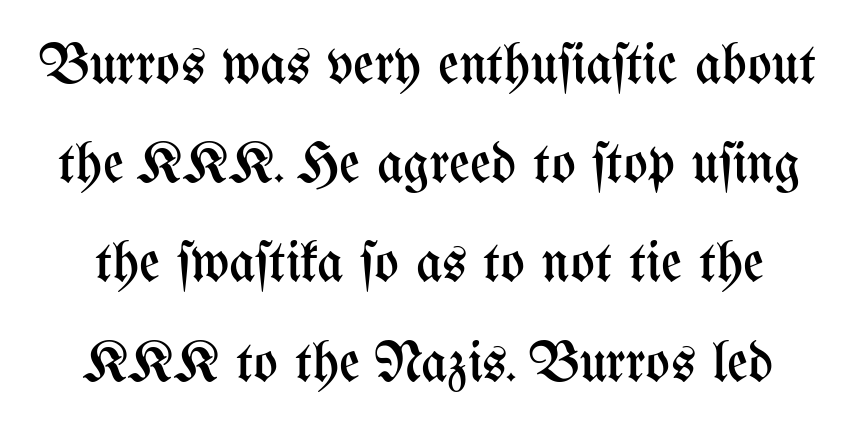
{"italic": "no", "bold": "no", "weight": "regular", "width": "condensed", "stroke_contrast": "medium", "x_height": "medium", "monospaced": "no", "underline": "no", "line_spacing_ratio": 1.74, "letter_spacing": "normal", "letter_spacing_em": 0.0, "glyph_px": 57}
